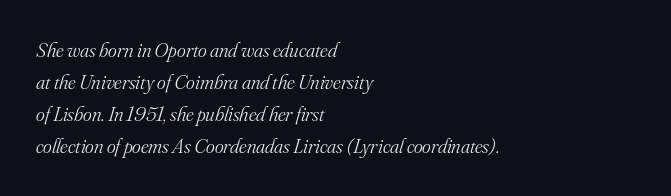
Q: Is the text bold? A: No.
Q: Is the text italic (slanted)? A: Yes, it leans right by about 16 degrees.
Q: Is the text underlined? A: No.
Q: How is the paragraph aligned? A: Left-aligned.
Q: Is the spacing between letters normal or unusually wide? A: Normal.
Q: Is the spacing between lines tight, normal or loose? A: Normal.
